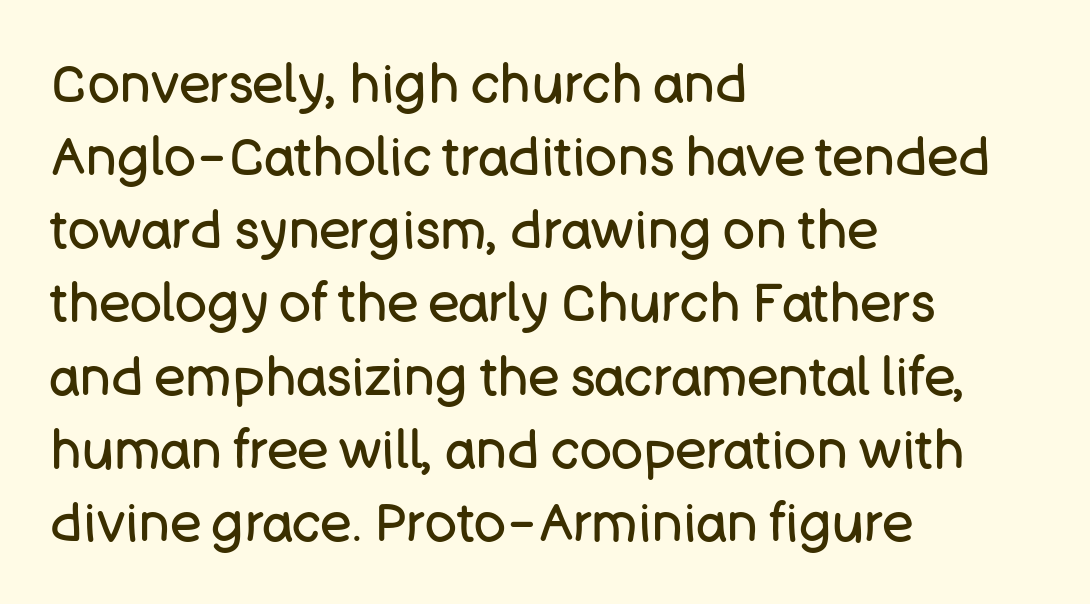
The image shows 53 px regular-weight sans-serif type, upright; set left-aligned, normal line spacing (1.38x), normal letter spacing, not underlined; low stroke contrast and a large x-height.
